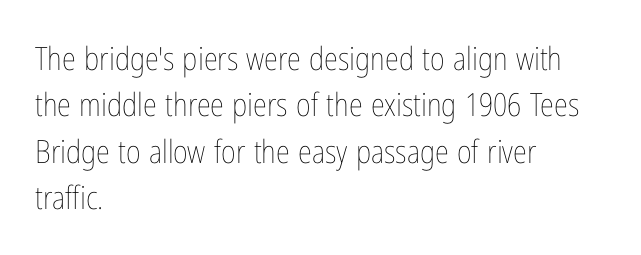
{"italic": "no", "bold": "no", "weight": "thin", "width": "condensed", "stroke_contrast": "low", "x_height": "medium", "monospaced": "no", "underline": "no", "align": "left", "line_spacing": "normal", "line_spacing_ratio": 1.45, "letter_spacing": "normal", "letter_spacing_em": 0.0, "glyph_px": 32}
